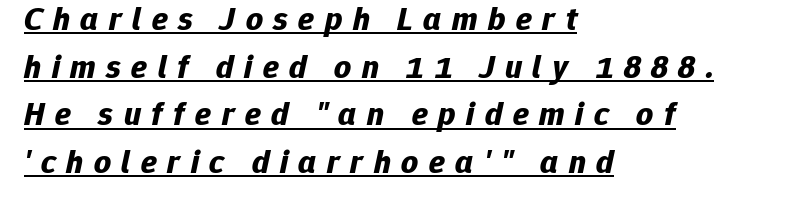
The image shows 33 px bold type, italic (leaning right); set left-aligned, normal line spacing (1.44x), unusually wide letter spacing (+0.32 em), underlined; low stroke contrast and a medium x-height.
